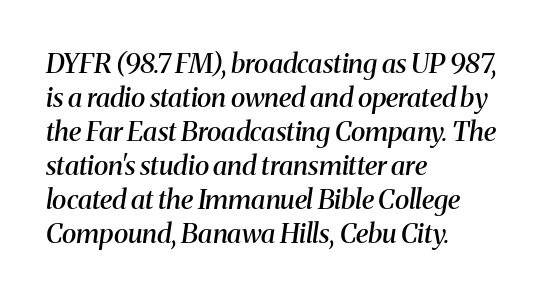
{"italic": "yes", "lean": "right", "slant_degrees": 8, "bold": "semi", "underline": "no", "align": "left", "line_spacing": "normal", "line_spacing_ratio": 1.26, "letter_spacing": "normal", "letter_spacing_em": 0.0, "glyph_px": 27}
